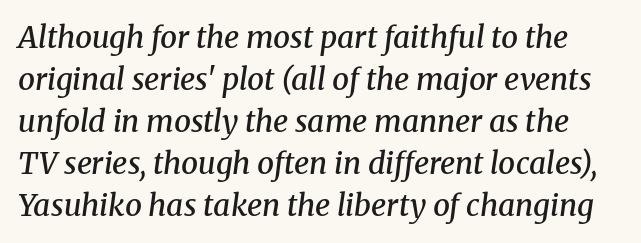
The image shows 30 px semibold serif type, italic (leaning right); set normal line spacing (1.4x), normal letter spacing, not underlined; medium stroke contrast and a medium x-height.
